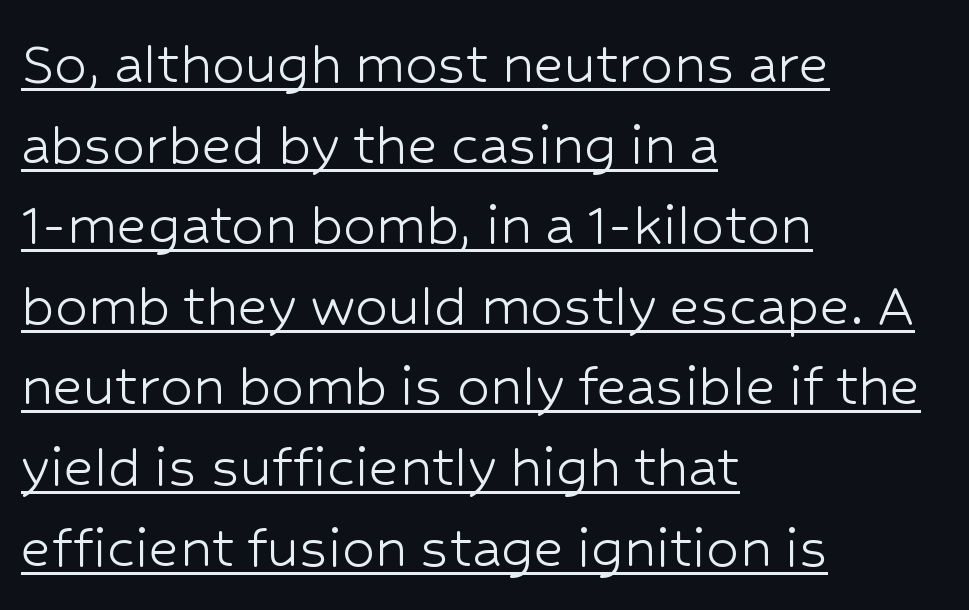
The image shows 65 px light sans-serif type, upright; set left-aligned, line spacing 1.24x, normal letter spacing, underlined; low stroke contrast and a medium x-height.
